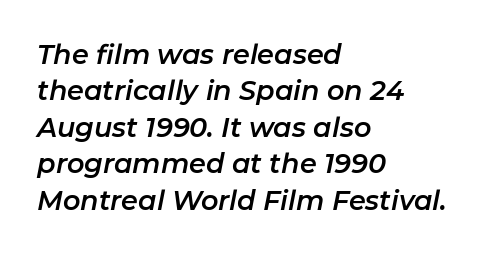
Q: Is the text italic (slanted)? A: Yes, it leans right by about 11 degrees.
Q: Is the text underlined? A: No.
Q: How is the paragraph aligned? A: Left-aligned.
Q: Is the spacing between letters normal or unusually wide? A: Normal.
Q: Is the spacing between lines tight, normal or loose? A: Normal.
